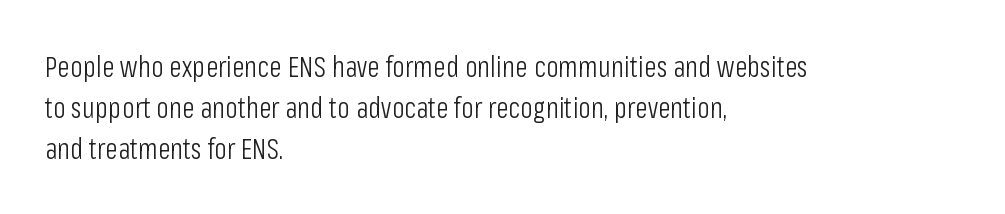
It's the straight-up-and-down kind of type. This sample has the flowing, uneven cadence of proportional lettering. The rendering keeps characters at their native spacing. To sum up the face: it is a sans, with no serifs.
